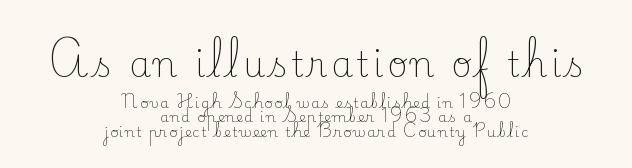
The text was rendered using a seriffed face with decorative stroke endings. Plain, unruled lines of type. This layout puts the oversized block above and the modest block below. Is the block centered? Yes — each line is placed symmetrically about the middle. You could not count columns in this text — the font is proportionally spaced.
